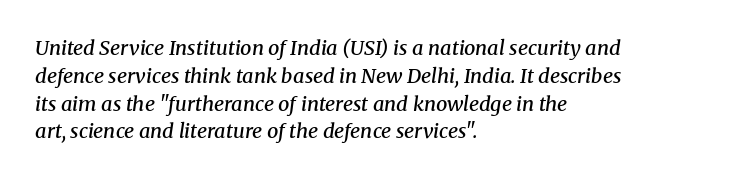
The image shows 20 px text type, italic (leaning right); set left-aligned, normal line spacing (1.39x), normal letter spacing, not underlined.
